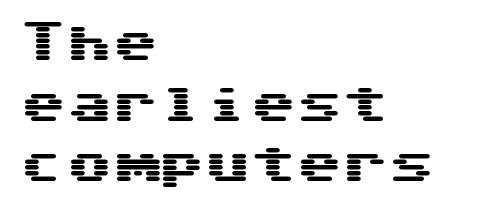
Q: Is the text italic (slanted)? A: No, it is upright.
Q: Is the typeface a serif or a sans-serif typeface? A: Sans-serif.
Q: Is the text underlined? A: No.
Q: How is the paragraph aligned? A: Left-aligned.
Q: Is the spacing between letters normal or unusually wide? A: Normal.
Q: Is the spacing between lines tight, normal or loose? A: Normal.
Q: Width (condensed, normal, or wide)? A: Wide.
Q: Stroke contrast? A: Medium.
Q: x-height? A: Medium.
Q: Monospaced? A: Yes.
